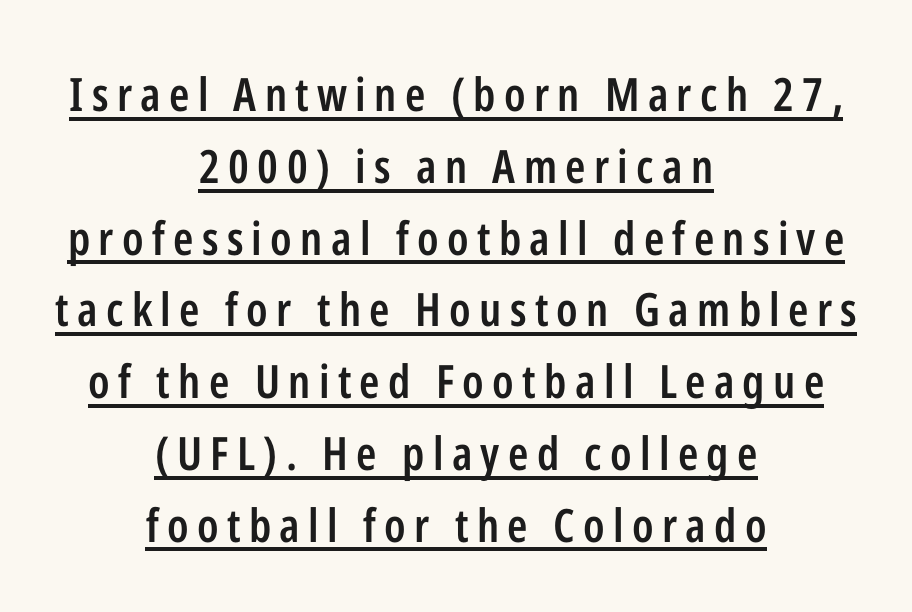
{"serif": "no", "italic": "no", "bold": "semi", "weight": "semibold", "width": "condensed", "stroke_contrast": "low", "x_height": "medium", "monospaced": "no", "underline": "yes", "align": "center", "line_spacing": "normal", "line_spacing_ratio": 1.56, "glyph_px": 46}
